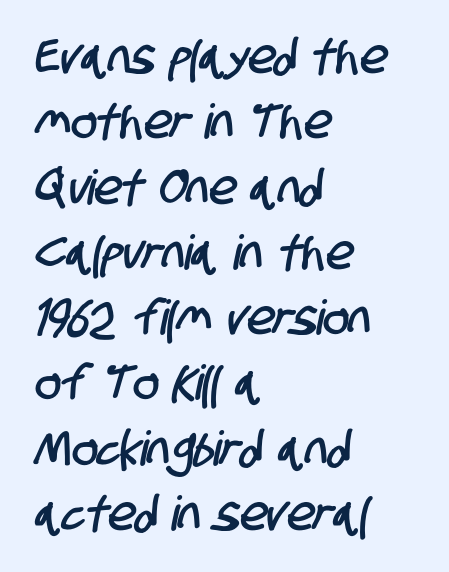
{"serif": "no", "width": "condensed", "stroke_contrast": "low", "x_height": "large", "monospaced": "no", "underline": "no", "align": "left", "line_spacing": "normal", "line_spacing_ratio": 1.36, "letter_spacing": "normal", "letter_spacing_em": 0.0, "glyph_px": 48}
